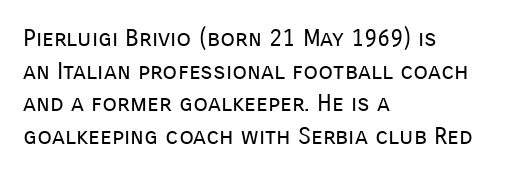
Q: Is the text bold? A: No.
Q: Is the text italic (slanted)? A: No, it is upright.
Q: Is the text underlined? A: No.
Q: How is the paragraph aligned? A: Left-aligned.
Q: Is the spacing between letters normal or unusually wide? A: Normal.
Q: Is the spacing between lines tight, normal or loose? A: Normal.
